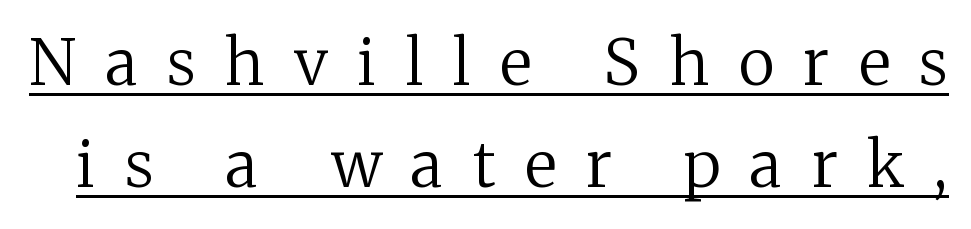
Q: Is the text bold? A: No.
Q: Is the text italic (slanted)? A: No, it is upright.
Q: Is the typeface a serif or a sans-serif typeface? A: Serif.
Q: Is the text underlined? A: Yes.
Q: Is the spacing between letters normal or unusually wide? A: Unusually wide.
Q: Is the spacing between lines tight, normal or loose? A: Normal.
Q: Width (condensed, normal, or wide)? A: Normal.
Q: Stroke contrast? A: Medium.
Q: x-height? A: Medium.
Q: Monospaced? A: No.
